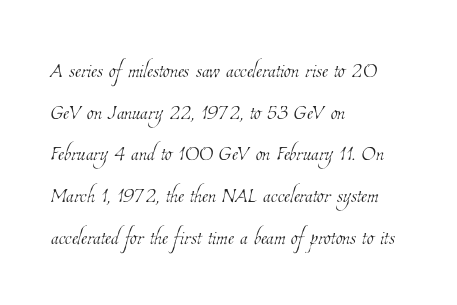
Q: Is the text bold? A: No.
Q: Is the text underlined? A: No.
Q: How is the paragraph aligned? A: Left-aligned.
Q: Is the spacing between letters normal or unusually wide? A: Normal.
Q: Is the spacing between lines tight, normal or loose? A: Normal.
Q: Width (condensed, normal, or wide)? A: Condensed.
Q: Stroke contrast? A: Low.
Q: x-height? A: Medium.
Q: Monospaced? A: No.
